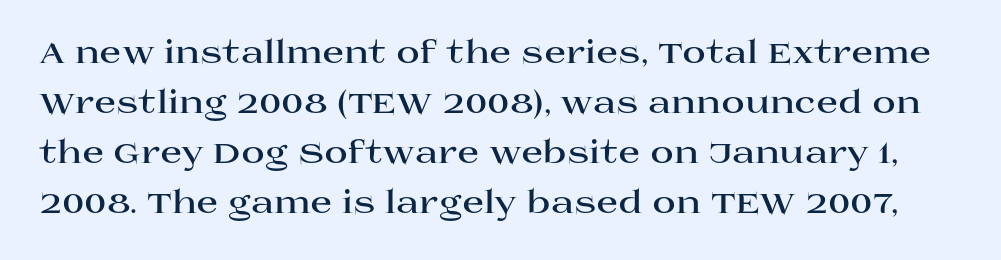
{"serif": "yes", "italic": "no", "bold": "yes", "weight": "bold", "width": "wide", "stroke_contrast": "high", "x_height": "large", "monospaced": "no", "underline": "no", "line_spacing": "normal", "line_spacing_ratio": 1.56, "letter_spacing": "normal", "letter_spacing_em": 0.0, "glyph_px": 32}
